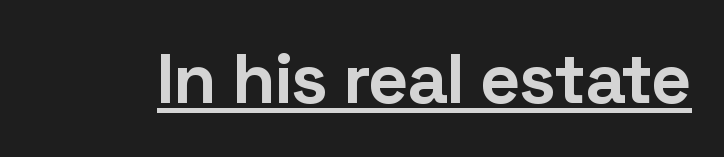
The image shows 71 px bold sans-serif type, upright; set normal letter spacing, underlined; low stroke contrast and a medium x-height.
